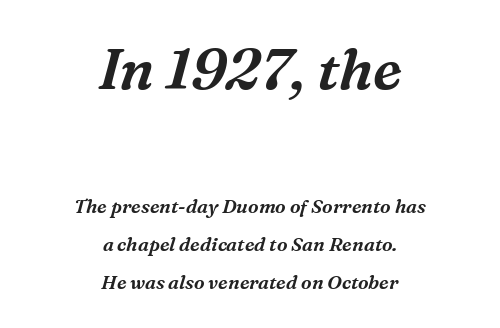
The image shows 57 px serif type, italic (leaning right); set centered, loose line spacing (2.02x), normal letter spacing, not underlined; the first (top) block is 3.0x larger; medium stroke contrast and a medium x-height.
